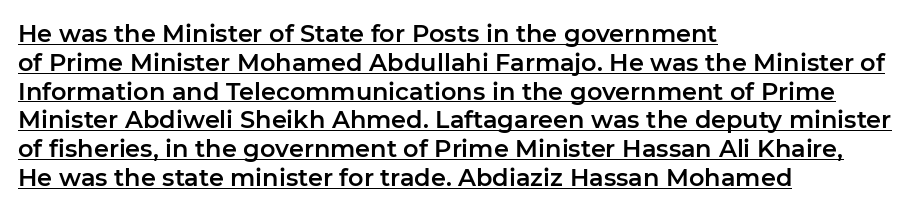
Q: Is the text italic (slanted)? A: No, it is upright.
Q: Is the text underlined? A: Yes.
Q: How is the paragraph aligned? A: Left-aligned.
Q: Is the spacing between letters normal or unusually wide? A: Normal.
